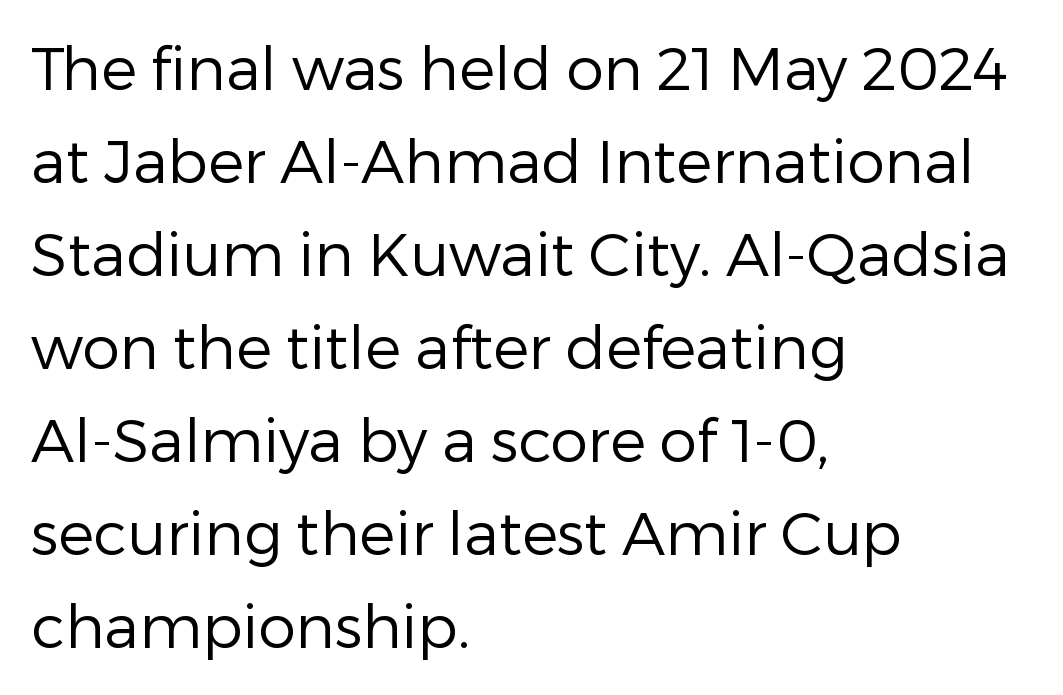
The image shows 60 px regular-weight sans-serif type, upright; set left-aligned, normal line spacing (1.55x), normal letter spacing, not underlined; low stroke contrast and a medium x-height.
